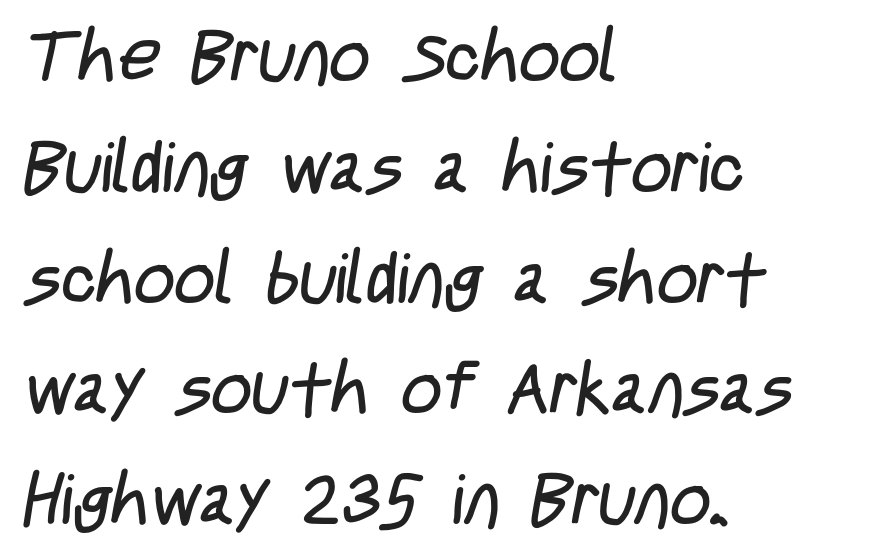
The image shows 71 px regular-weight, condensed sans-serif type; set left-aligned, normal line spacing (1.56x), normal letter spacing, not underlined; low stroke contrast and a large x-height.
